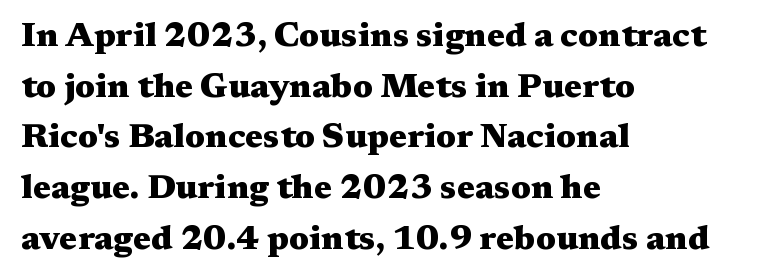
The image shows 34 px heavy, wide serif type, upright; set left-aligned, normal line spacing (1.49x), normal letter spacing, not underlined; medium stroke contrast and a medium x-height.
